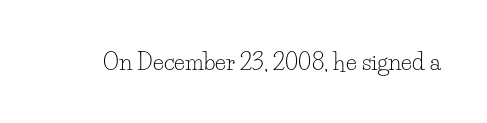
The type is set solid horizontally, with unmodified tracking. Words float on clear page, feet unadorned. A quiet, ordinary-to-light weight characterises the typeface. The type sits square on the baseline with zero lean.
